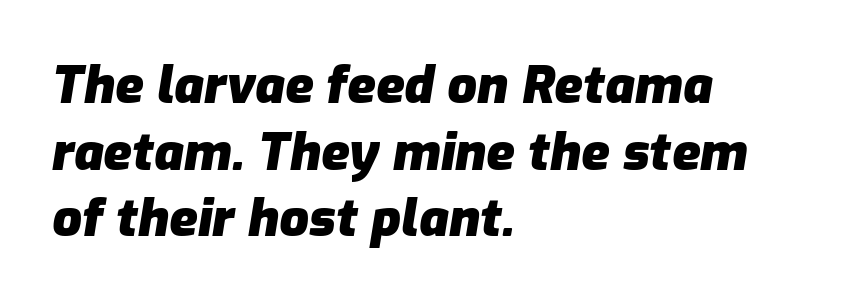
Emphasis-style slanted type is in use. Do the characters align in a grid? No, the font is proportional. A bare baseline throughout the passage. Compared with typical paragraphs, the rows here are spaced about the same. The paragraph has a hard left edge and a soft right edge. The type is set solid horizontally, with unmodified tracking.
